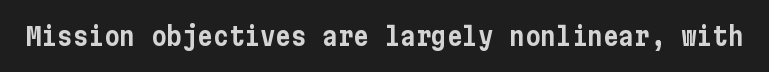
Q: Is the text italic (slanted)? A: No, it is upright.
Q: Is the text underlined? A: No.
Q: Is the spacing between letters normal or unusually wide? A: Normal.
